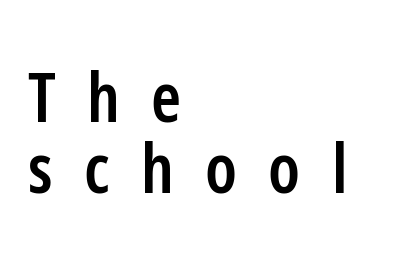
This sample uses expanded letter spacing, leaving extra air between glyphs. The text was rendered using a sans face with plain stroke endings. One glance says dense: line gaps are narrower than usual. Looks like regular typesetting: each glyph gets only the width it needs. In terms of posture, this sample is upright. On the weight axis this lands at semibold, roughly 600.
